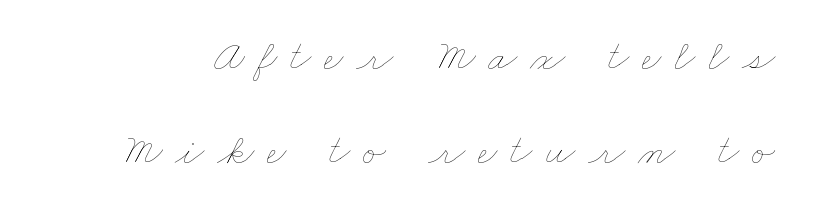
{"bold": "no", "weight": "thin", "width": "wide", "stroke_contrast": "low", "x_height": "small", "monospaced": "no", "underline": "no", "line_spacing": "loose", "line_spacing_ratio": 2.18, "letter_spacing": "wide", "letter_spacing_em": 0.29, "glyph_px": 43}
